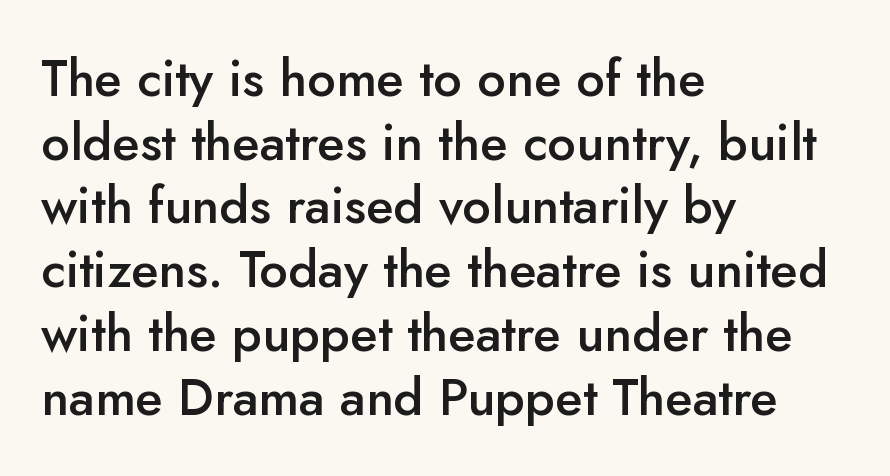
The image shows 51 px semibold sans-serif type, upright; set left-aligned, normal line spacing (1.25x), normal letter spacing, not underlined; low stroke contrast and a small x-height.
